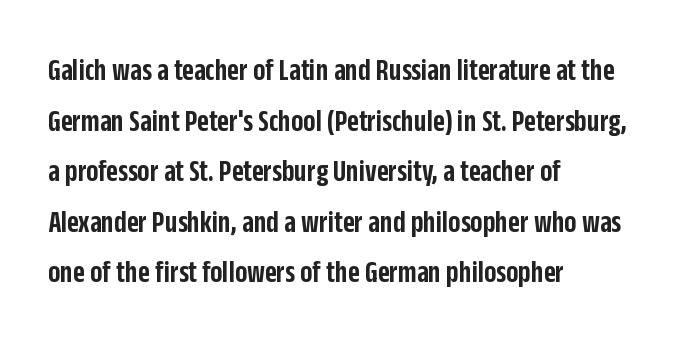
The image shows 32 px semibold, condensed sans-serif type, upright; set left-aligned, normal line spacing (1.58x), normal letter spacing, not underlined; low stroke contrast and a large x-height.
